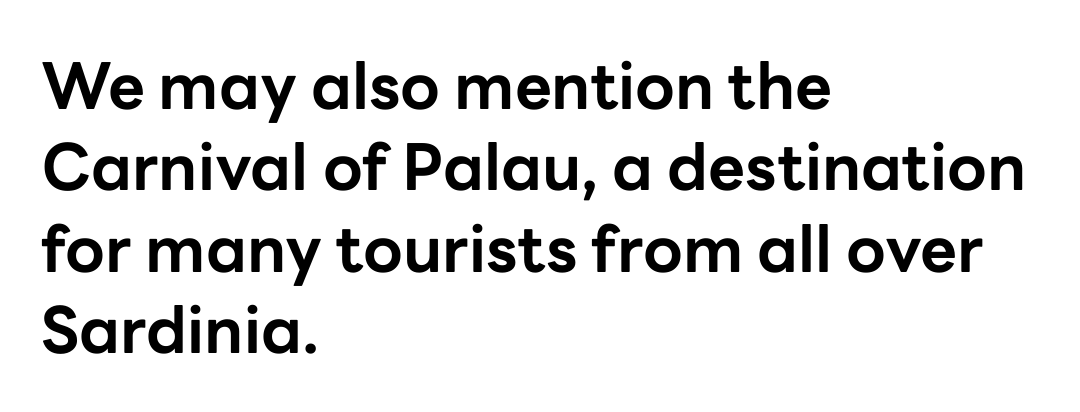
The font is running at its bold setting. In CSS terms this would be text-align: left. Letter spacing: default. Decoration check: the copy has no underline. Type style note: lacks serifs.
